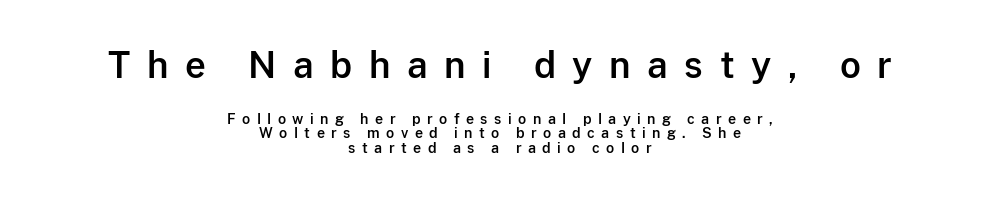
Q: Is the text italic (slanted)? A: No, it is upright.
Q: Is the typeface a serif or a sans-serif typeface? A: Sans-serif.
Q: Is the text underlined? A: No.
Q: How is the paragraph aligned? A: Centered.
Q: Is the spacing between letters normal or unusually wide? A: Unusually wide.
Q: Is the spacing between lines tight, normal or loose? A: Tight.
Q: Which block of text is set in a larger size, the first (top) or the second (bottom)? A: The first (top) one.
Q: Width (condensed, normal, or wide)? A: Normal.
Q: Stroke contrast? A: Low.
Q: x-height? A: Medium.
Q: Monospaced? A: No.
